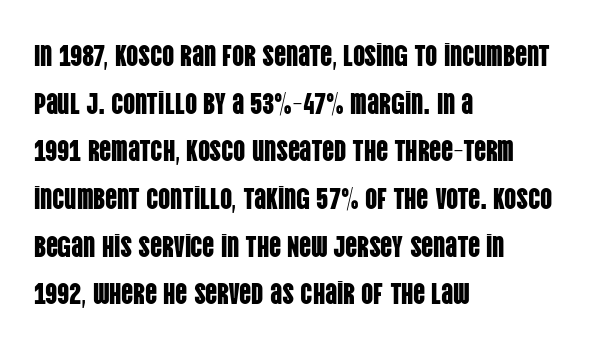
The image shows 30 px condensed sans-serif type, upright; set left-aligned, normal line spacing (1.59x), normal letter spacing, not underlined; low stroke contrast and a large x-height.
